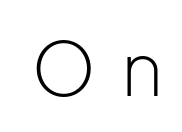
Character widths vary here, with narrow letters taking less room than wide ones. Examine the stroke ends and you'll find no serifs. The glyphs are unaccompanied by any horizontal stroke below them. The type is letterspaced generously, with wide tracking.
